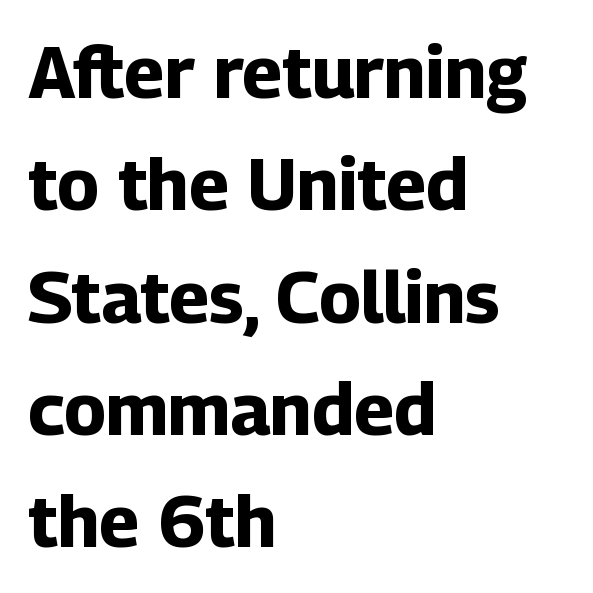
The line-height multiplier appears to be the usual default. Thick stems and heavy bowls — unmistakably bold. The rendering uses natural spacing where letterforms have individual widths. Visually the block forms a straight wall on the left and a jagged coastline on the right. The foot of each line stays bare and open. How are the letters spaced? Ordinarily, with no added tracking.
